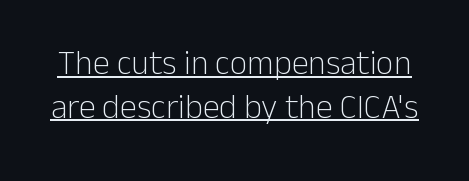
The image shows 34 px light sans-serif type, upright; set normal line spacing (1.28x), normal letter spacing, underlined; low stroke contrast and a medium x-height.
